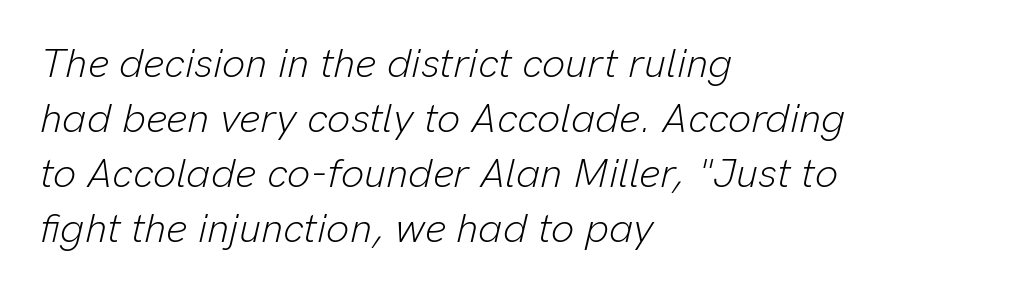
The image shows 41 px light type, italic (leaning right); set left-aligned, normal line spacing (1.34x), normal letter spacing, not underlined; low stroke contrast and a medium x-height.
